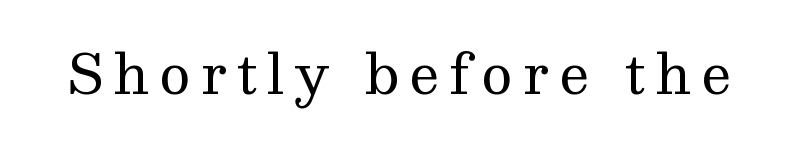
Q: Is the text bold? A: No.
Q: Is the text italic (slanted)? A: No, it is upright.
Q: Is the typeface a serif or a sans-serif typeface? A: Serif.
Q: Is the text underlined? A: No.
Q: Width (condensed, normal, or wide)? A: Normal.
Q: Stroke contrast? A: Medium.
Q: x-height? A: Medium.
Q: Monospaced? A: No.
